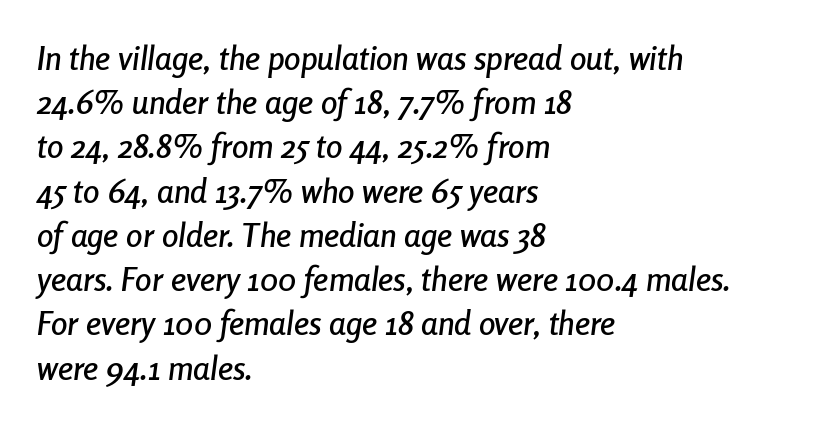
The image shows 33 px condensed type, italic (leaning right); set left-aligned, normal line spacing (1.34x), normal letter spacing, not underlined; low stroke contrast and a medium x-height.
